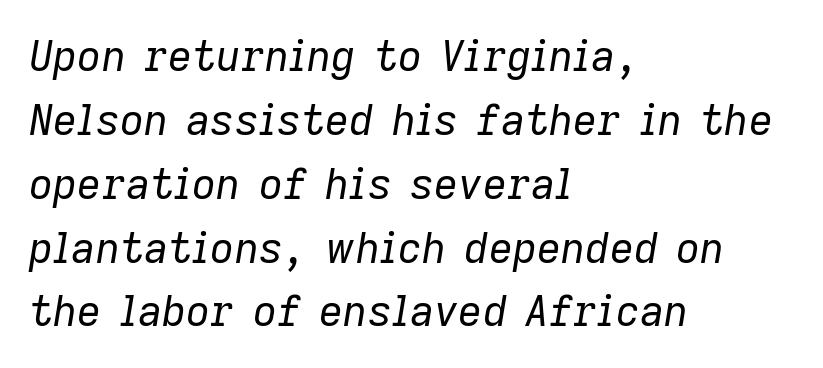
{"italic": "yes", "lean": "right", "slant_degrees": 9, "bold": "no", "weight": "regular", "width": "normal", "stroke_contrast": "low", "x_height": "medium", "monospaced": "no", "underline": "no", "align": "left", "line_spacing": "normal", "line_spacing_ratio": 1.52, "letter_spacing": "normal", "letter_spacing_em": 0.0, "glyph_px": 42}
